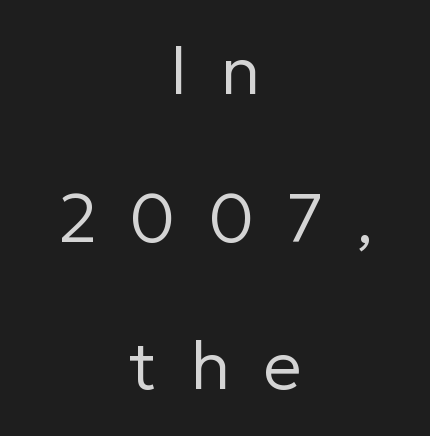
If you folded the block vertically in half, each line would mirror itself in length. The leading is generous, giving the passage an open texture. The typesetting does not lean heavy: it is not bold. Here the designer chose a conventional face with non-uniform glyph widths. Classification — sans serif.
